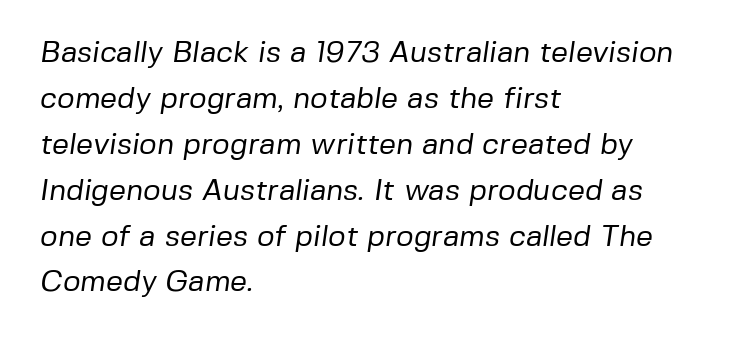
Q: Is the text bold? A: No.
Q: Is the typeface a serif or a sans-serif typeface? A: Sans-serif.
Q: Is the text underlined? A: No.
Q: How is the paragraph aligned? A: Left-aligned.
Q: Is the spacing between letters normal or unusually wide? A: Normal.
Q: Is the spacing between lines tight, normal or loose? A: Normal.
Q: Width (condensed, normal, or wide)? A: Normal.
Q: Stroke contrast? A: Low.
Q: x-height? A: Medium.
Q: Monospaced? A: No.
